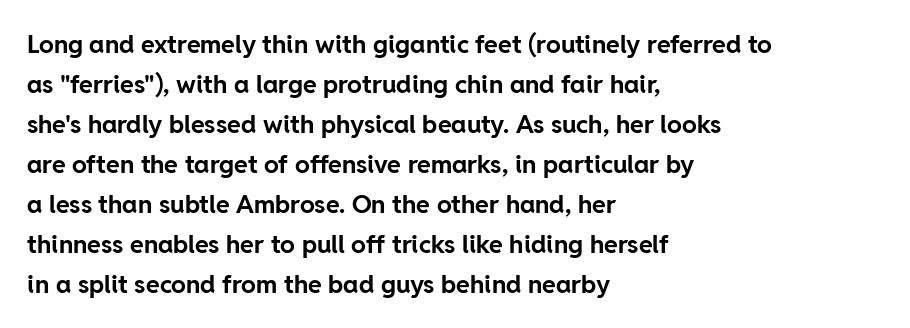
{"italic": "no", "bold": "yes", "underline": "no", "align": "left", "line_spacing": "normal", "line_spacing_ratio": 1.6, "letter_spacing": "normal", "letter_spacing_em": 0.0, "glyph_px": 25}
